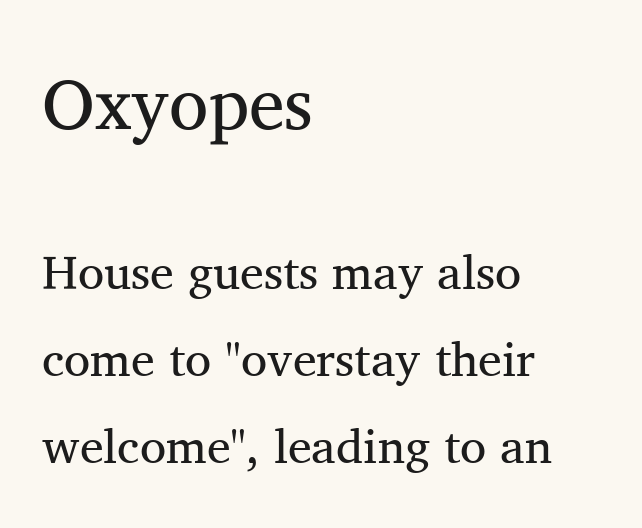
The image shows 72 px regular-weight serif type, upright; set left-aligned, line spacing 1.82x, normal letter spacing, not underlined; the first (top) block is 1.5x larger; medium stroke contrast and a medium x-height.
